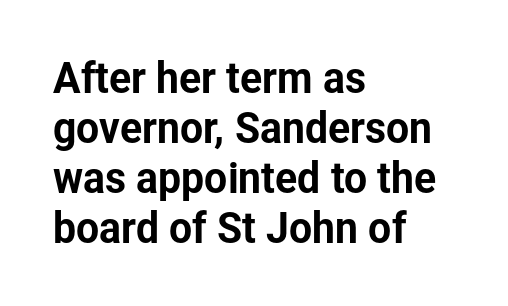
{"serif": "no", "italic": "no", "width": "normal", "stroke_contrast": "low", "x_height": "medium", "monospaced": "no", "underline": "no", "align": "left", "line_spacing_ratio": 1.22, "letter_spacing": "normal", "letter_spacing_em": 0.0, "glyph_px": 41}
